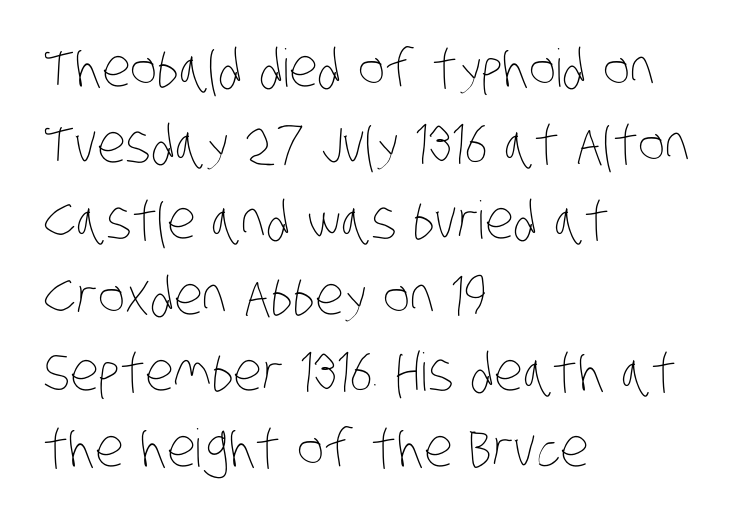
Q: Is the text bold? A: No.
Q: Is the text underlined? A: No.
Q: How is the paragraph aligned? A: Left-aligned.
Q: Is the spacing between letters normal or unusually wide? A: Normal.
Q: Is the spacing between lines tight, normal or loose? A: Normal.
Q: Width (condensed, normal, or wide)? A: Condensed.
Q: Stroke contrast? A: Low.
Q: x-height? A: Large.
Q: Monospaced? A: No.
